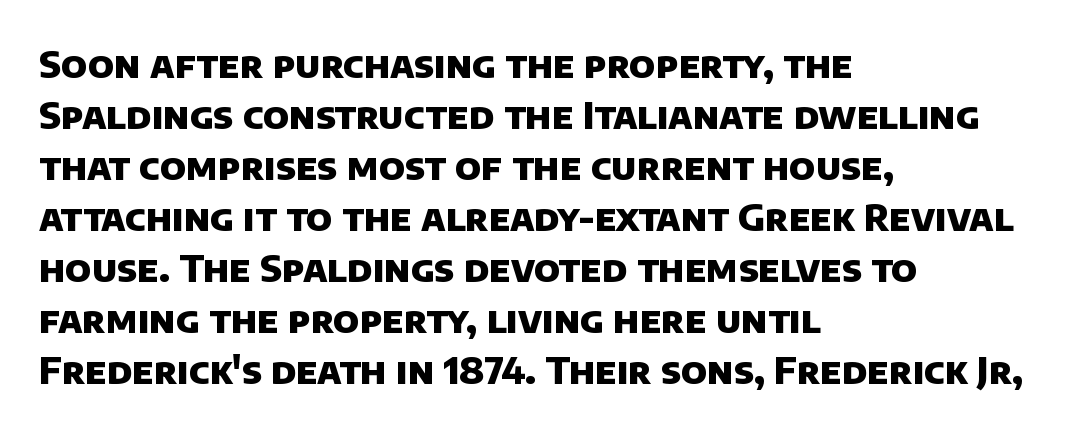
Q: Is the text bold? A: Yes.
Q: Is the typeface a serif or a sans-serif typeface? A: Sans-serif.
Q: Is the text underlined? A: No.
Q: How is the paragraph aligned? A: Left-aligned.
Q: Is the spacing between letters normal or unusually wide? A: Normal.
Q: Is the spacing between lines tight, normal or loose? A: Normal.
Q: Width (condensed, normal, or wide)? A: Normal.
Q: Stroke contrast? A: Low.
Q: x-height? A: Large.
Q: Monospaced? A: No.
